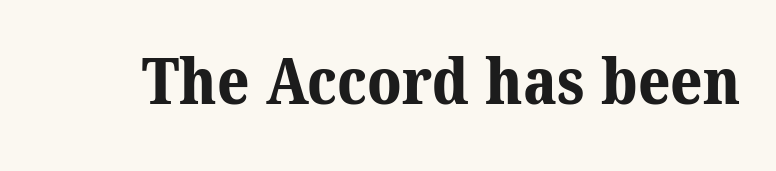
Honestly, the letter spacing is just normal — you wouldn't notice it. Plenty of ink on the page — the face is bold. Each letter keeps its own natural width here, so spacing adapts to shape. The area under the type is left untouched.
